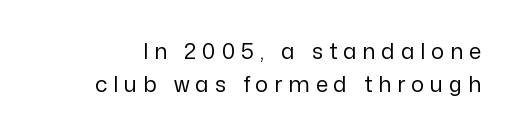
Q: Is the text bold? A: No.
Q: Is the text italic (slanted)? A: No, it is upright.
Q: Is the text underlined? A: No.
Q: Is the spacing between letters normal or unusually wide? A: Unusually wide.
Q: Is the spacing between lines tight, normal or loose? A: Normal.
